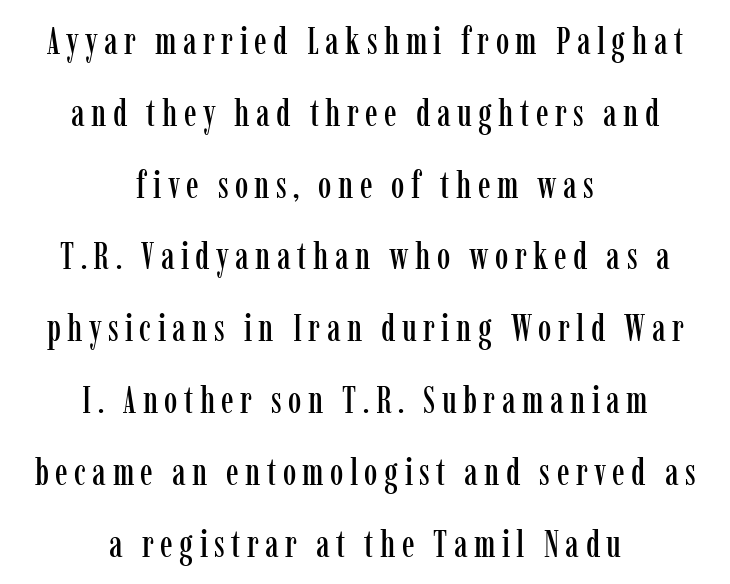
The image shows 38 px condensed serif type, upright; set centered, line spacing 1.89x, not underlined; low stroke contrast and a medium x-height.
